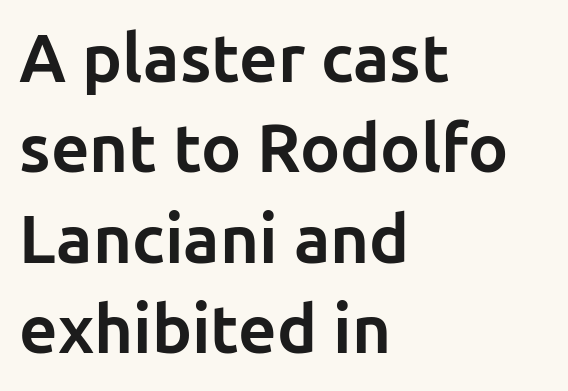
The image shows 67 px bold sans-serif type, upright; set left-aligned, normal line spacing (1.35x), normal letter spacing, not underlined; low stroke contrast and a medium x-height.
